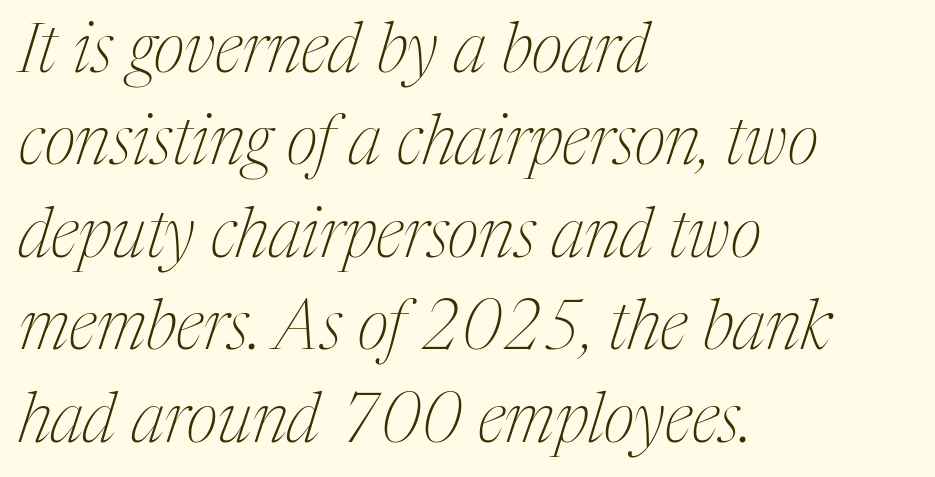
The face used here is seriffed, in the tradition of book romans. Proportional: the letters do not fall into vertical columns. If you drew a line through each stem, it would be angled. A clean baseline with only descenders dipping below it.
